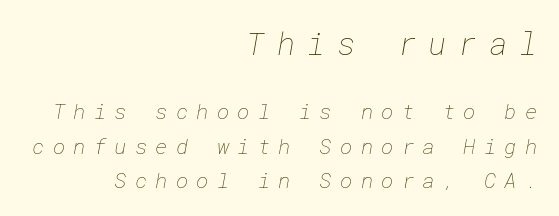
Q: Is the text bold? A: No.
Q: Is the text underlined? A: No.
Q: How is the paragraph aligned? A: Right-aligned.
Q: Is the spacing between letters normal or unusually wide? A: Unusually wide.
Q: Is the spacing between lines tight, normal or loose? A: Normal.
Q: Which block of text is set in a larger size, the first (top) or the second (bottom)? A: The first (top) one.
Q: Width (condensed, normal, or wide)? A: Normal.
Q: Stroke contrast? A: Low.
Q: x-height? A: Medium.
